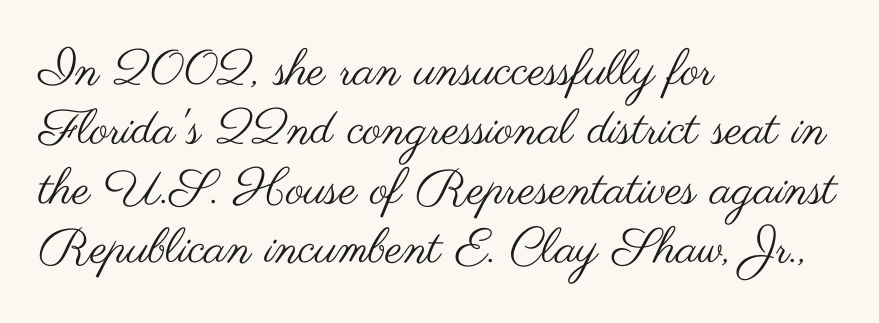
Type without underlining. Default kerning and tracking; the words read as compact shapes. These lines are rendered in a variable-pitch font.
